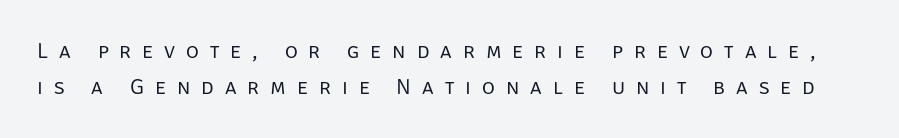
{"italic": "no", "bold": "no", "underline": "no", "line_spacing": "normal", "line_spacing_ratio": 1.63, "letter_spacing": "wide", "letter_spacing_em": 0.5, "glyph_px": 22}
